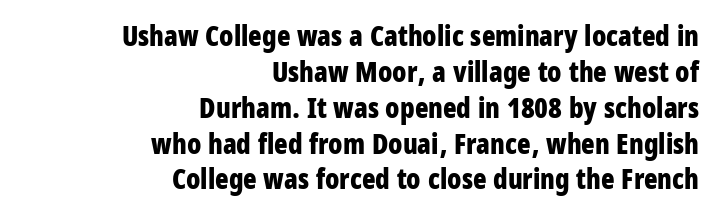
Q: Is the text bold? A: Yes.
Q: Is the text italic (slanted)? A: No, it is upright.
Q: Is the typeface a serif or a sans-serif typeface? A: Sans-serif.
Q: Is the text underlined? A: No.
Q: How is the paragraph aligned? A: Right-aligned.
Q: Is the spacing between letters normal or unusually wide? A: Normal.
Q: Is the spacing between lines tight, normal or loose? A: Normal.
Q: Width (condensed, normal, or wide)? A: Condensed.
Q: Stroke contrast? A: Low.
Q: x-height? A: Large.
Q: Monospaced? A: No.
